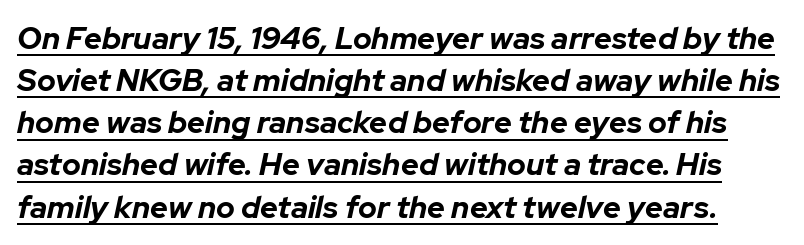
The image shows 31 px bold type, italic (leaning right); set normal line spacing (1.36x), normal letter spacing, underlined; low stroke contrast and a medium x-height.
